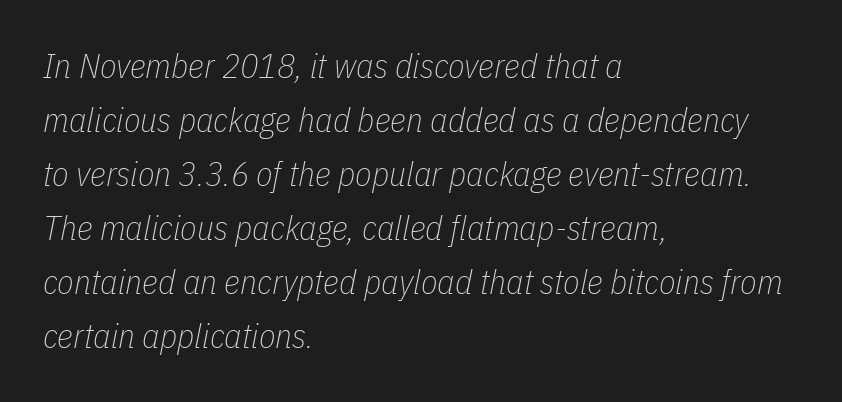
The image shows 34 px thin, condensed type, italic (leaning right); set left-aligned, normal line spacing (1.59x), normal letter spacing, not underlined; low stroke contrast and a medium x-height.
